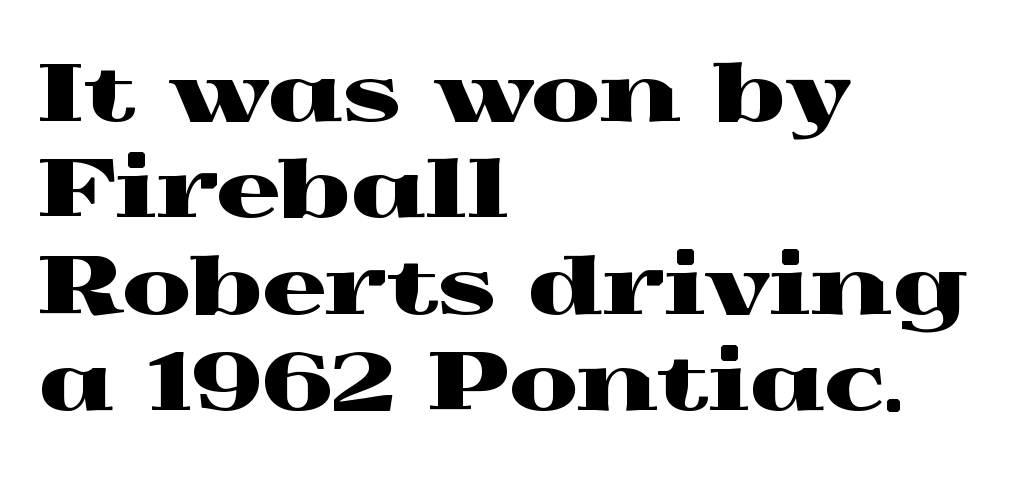
Unmarked baselines from the first word to the last. Letter spacing: default. Varying glyph widths throughout — classic text-font behaviour. These lines were composed using upright roman letters.
